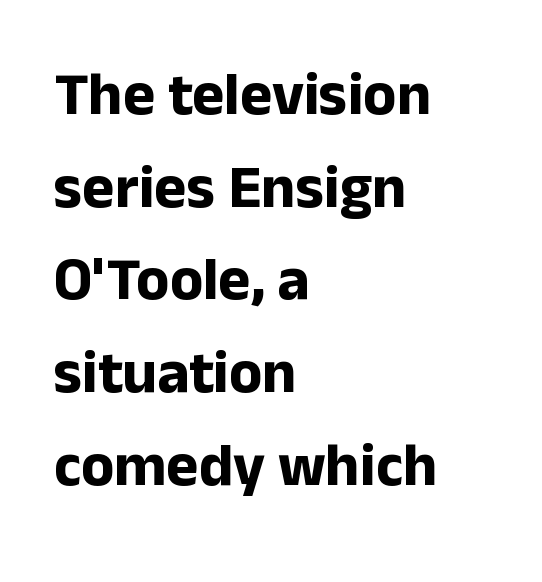
Q: Is the text bold? A: Yes.
Q: Is the text italic (slanted)? A: No, it is upright.
Q: Is the typeface a serif or a sans-serif typeface? A: Sans-serif.
Q: Is the text underlined? A: No.
Q: How is the paragraph aligned? A: Left-aligned.
Q: Is the spacing between letters normal or unusually wide? A: Normal.
Q: Is the spacing between lines tight, normal or loose? A: Normal.
Q: Width (condensed, normal, or wide)? A: Normal.
Q: Stroke contrast? A: Low.
Q: x-height? A: Medium.
Q: Monospaced? A: No.
